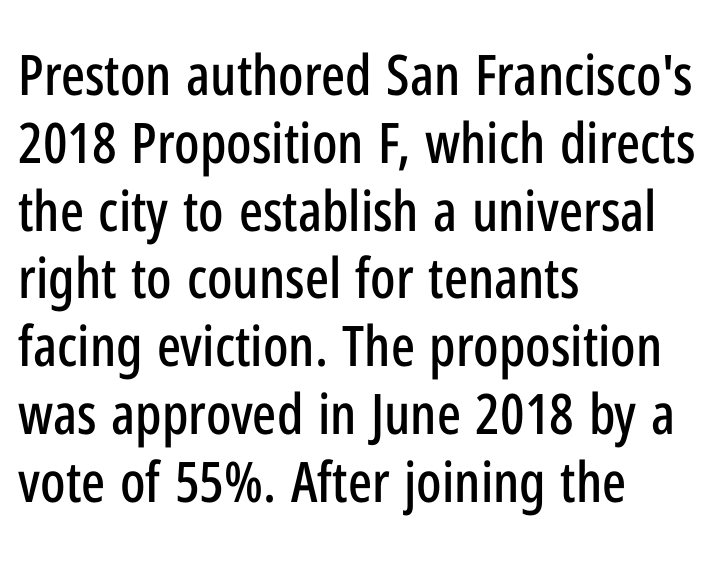
{"serif": "no", "italic": "no", "width": "condensed", "stroke_contrast": "low", "x_height": "medium", "monospaced": "no", "underline": "no", "align": "left", "line_spacing_ratio": 1.21, "letter_spacing": "normal", "letter_spacing_em": 0.0, "glyph_px": 56}
